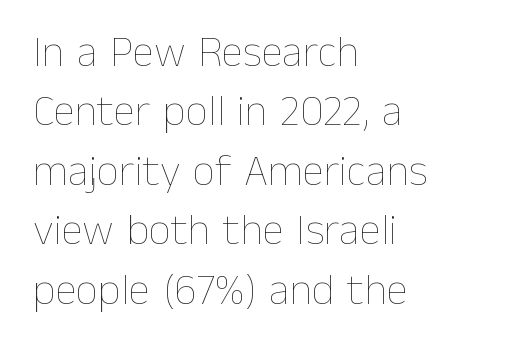
The image shows 44 px thin type, upright; set left-aligned, normal line spacing (1.35x), normal letter spacing, not underlined; low stroke contrast and a medium x-height.
